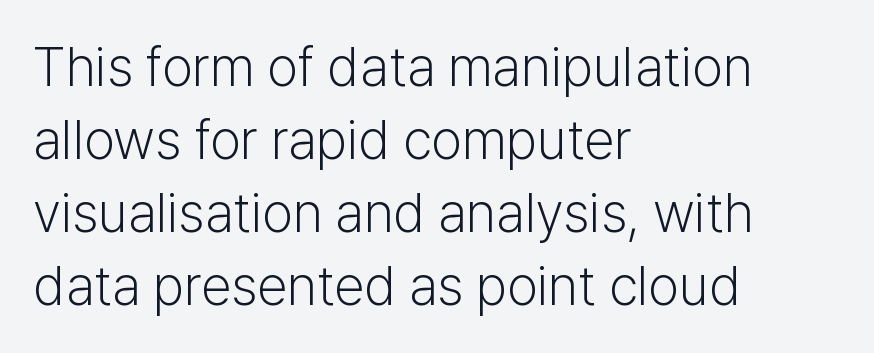
Q: Is the text bold? A: No.
Q: Is the text italic (slanted)? A: No, it is upright.
Q: Is the typeface a serif or a sans-serif typeface? A: Sans-serif.
Q: Is the text underlined? A: No.
Q: How is the paragraph aligned? A: Left-aligned.
Q: Is the spacing between letters normal or unusually wide? A: Normal.
Q: Is the spacing between lines tight, normal or loose? A: Normal.
Q: Width (condensed, normal, or wide)? A: Normal.
Q: Stroke contrast? A: Low.
Q: x-height? A: Medium.
Q: Monospaced? A: No.
